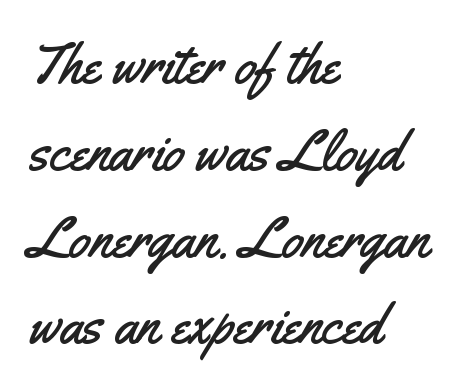
The image shows 56 px condensed sans-serif type; set left-aligned, normal line spacing (1.55x), normal letter spacing, not underlined; medium stroke contrast and a small x-height.
